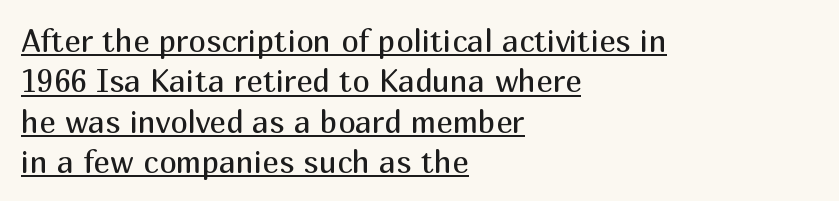
The image shows 31 px regular-weight sans-serif type, upright; set left-aligned, normal line spacing (1.3x), normal letter spacing, underlined; medium stroke contrast and a medium x-height.
